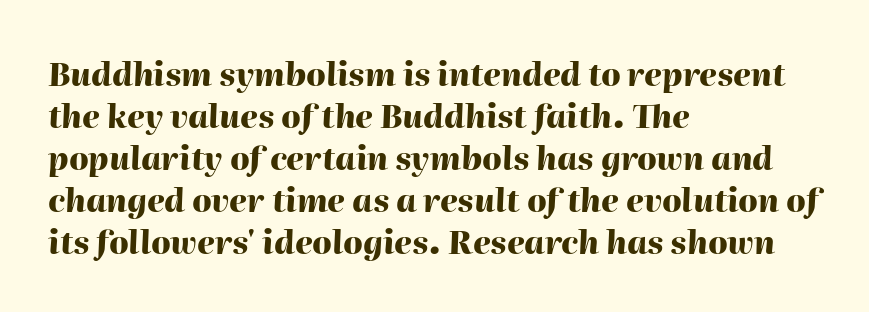
{"italic": "yes", "lean": "right", "slant_degrees": 2, "bold": "yes", "weight": "heavy", "width": "normal", "stroke_contrast": "high", "x_height": "medium", "monospaced": "no", "underline": "no", "align": "left", "line_spacing": "normal", "line_spacing_ratio": 1.31, "letter_spacing": "normal", "letter_spacing_em": 0.0, "glyph_px": 32}
